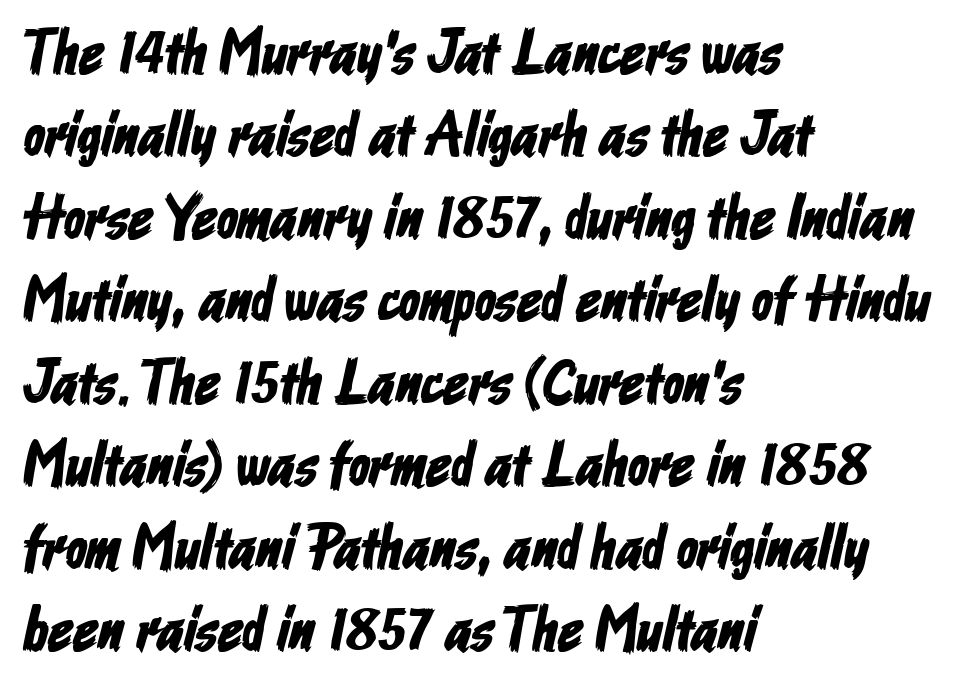
Character widths vary here, with narrow letters taking less room than wide ones. The text was rendered using a sans face with plain stroke endings. Caption: standard tracking, unaltered. Layout note: lines flush left.
